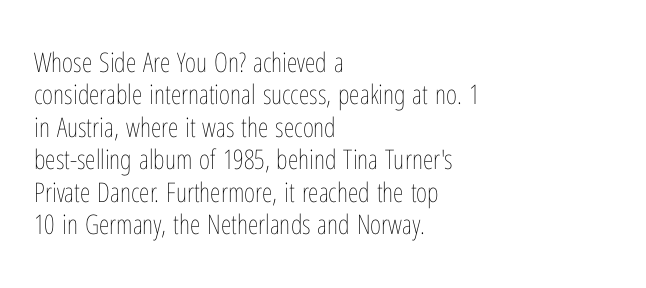
{"italic": "no", "bold": "no", "underline": "no", "align": "left", "line_spacing_ratio": 1.2, "letter_spacing": "normal", "letter_spacing_em": 0.0, "glyph_px": 27}
